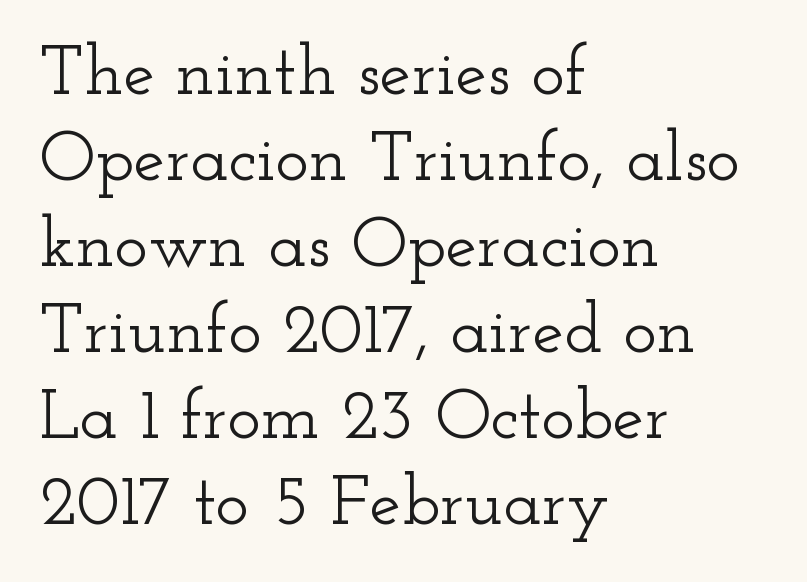
Q: Is the text italic (slanted)? A: No, it is upright.
Q: Is the typeface a serif or a sans-serif typeface? A: Serif.
Q: Is the text underlined? A: No.
Q: How is the paragraph aligned? A: Left-aligned.
Q: Is the spacing between letters normal or unusually wide? A: Normal.
Q: Width (condensed, normal, or wide)? A: Wide.
Q: Stroke contrast? A: Low.
Q: x-height? A: Small.
Q: Monospaced? A: No.
